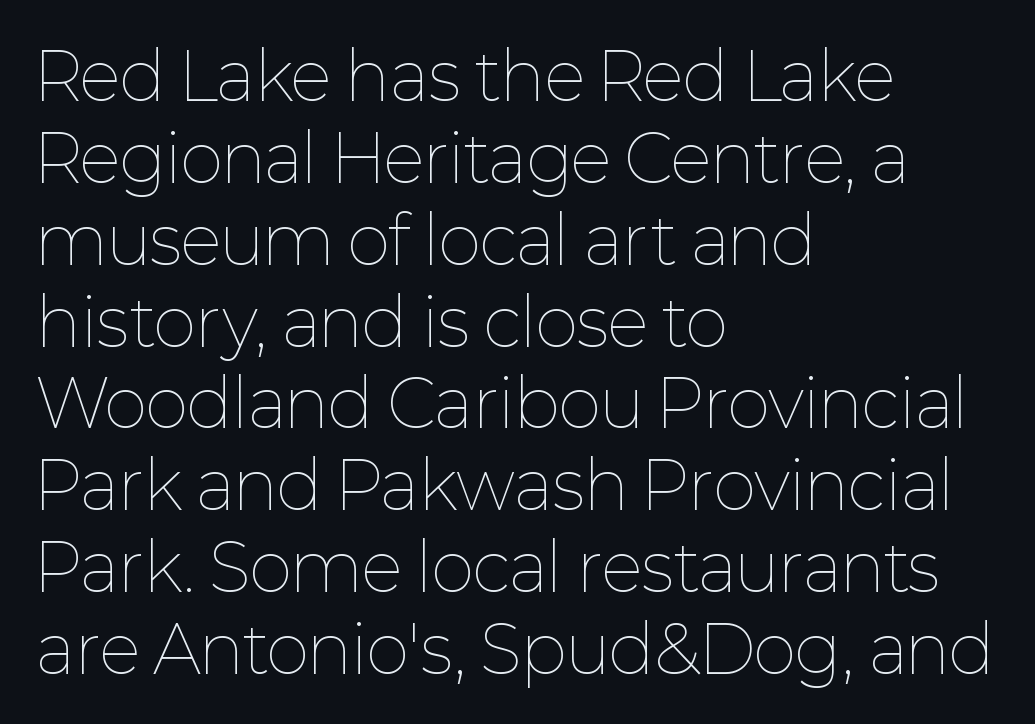
Stem width sits at or under what a default text font uses. A student would call this left alignment; a typographer would say flush left, rag right. You could call the tracking neutral — neither tight nor loose. It's the straight-up-and-down kind of type. The letters advance in unequal steps, a hallmark of proportional type. Quick note: underline off.
